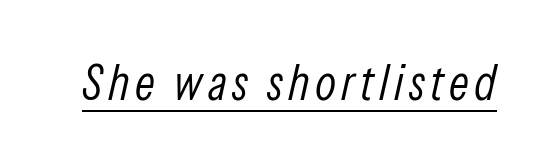
Q: Is the text bold? A: No.
Q: Is the text italic (slanted)? A: Yes, it leans right by about 13 degrees.
Q: Is the text underlined? A: Yes.
Q: Width (condensed, normal, or wide)? A: Condensed.
Q: Stroke contrast? A: Low.
Q: x-height? A: Medium.
Q: Monospaced? A: No.
